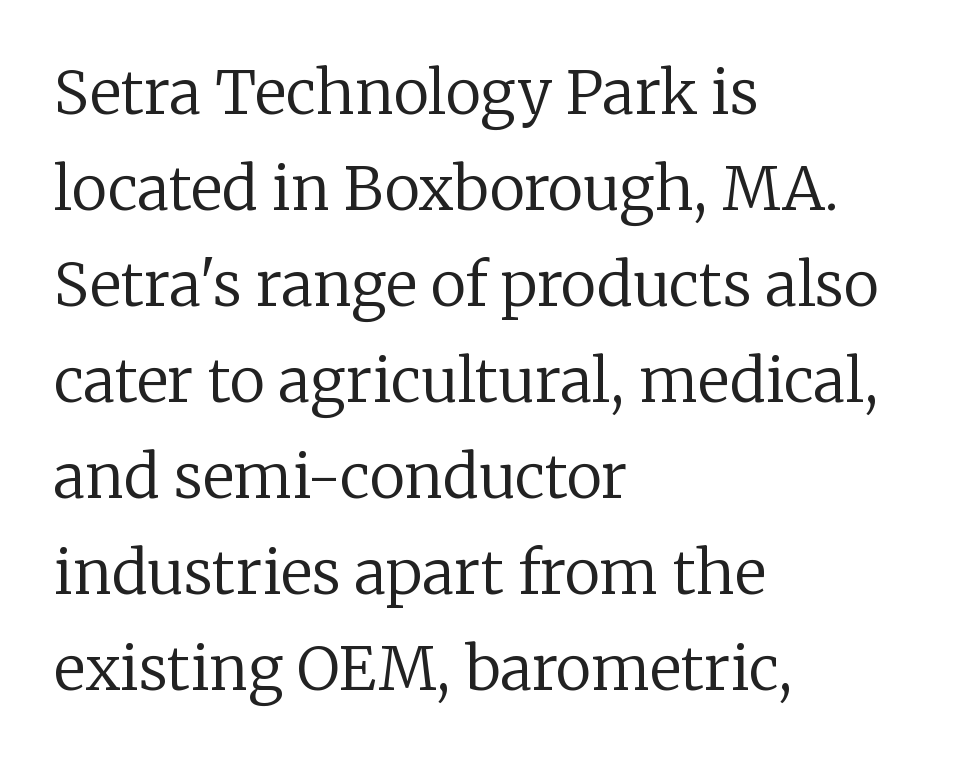
Compared with typical paragraphs, the rows here are spaced about the same. Posture: vertical. Yep, those are serifs on the letters. Think of a printed novel: that variable character pitch is what you see here.
